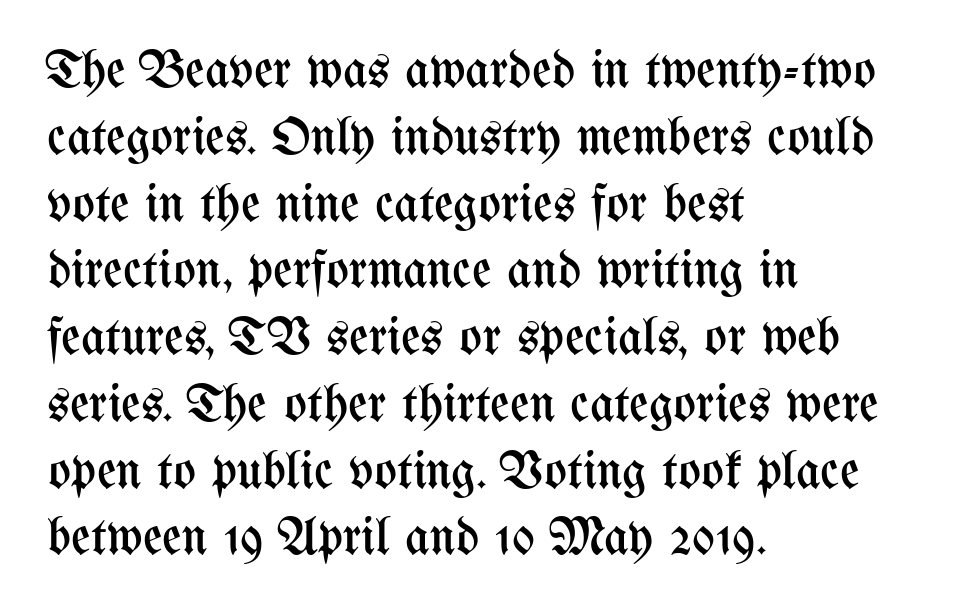
The image shows 53 px regular-weight, condensed type, upright; set left-aligned, normal line spacing (1.26x), normal letter spacing, not underlined; medium stroke contrast and a medium x-height.
